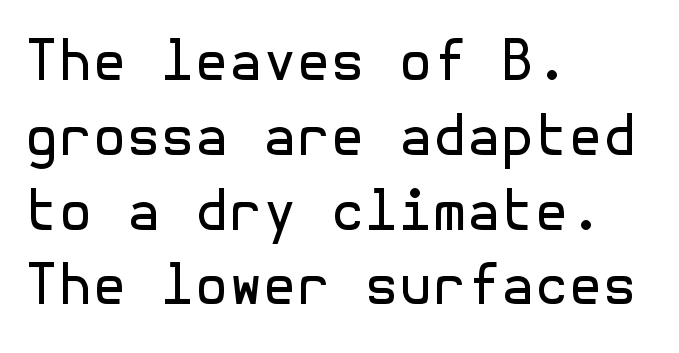
{"serif": "no", "italic": "no", "bold": "no", "weight": "regular", "width": "normal", "x_height": "medium", "underline": "no", "align": "left", "line_spacing": "normal", "line_spacing_ratio": 1.36, "letter_spacing": "normal", "letter_spacing_em": 0.0, "glyph_px": 55}
